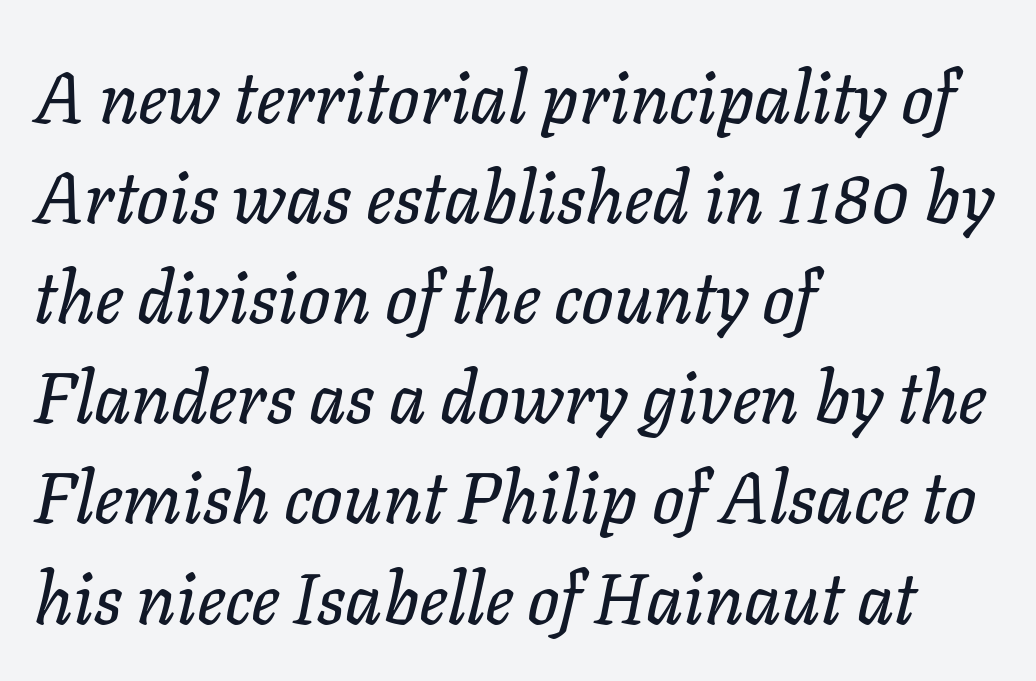
A typesetter would mark this as italic. Check under the words: just untouched page. One-word summary of the alignment: left. Caption: standard tracking, unaltered.
